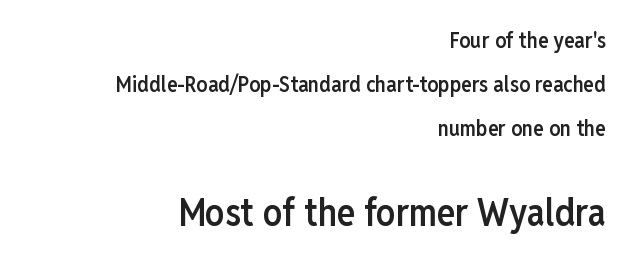
Q: Is the text bold? A: Semi-bold.
Q: Is the text italic (slanted)? A: No, it is upright.
Q: Is the typeface a serif or a sans-serif typeface? A: Sans-serif.
Q: Is the text underlined? A: No.
Q: How is the paragraph aligned? A: Right-aligned.
Q: Is the spacing between letters normal or unusually wide? A: Normal.
Q: Is the spacing between lines tight, normal or loose? A: Loose.
Q: Which block of text is set in a larger size, the first (top) or the second (bottom)? A: The second (bottom) one.
Q: Width (condensed, normal, or wide)? A: Condensed.
Q: Stroke contrast? A: Low.
Q: x-height? A: Medium.
Q: Monospaced? A: No.
